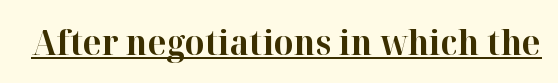
{"serif": "yes", "italic": "no", "bold": "yes", "weight": "bold", "width": "normal", "stroke_contrast": "high", "x_height": "medium", "monospaced": "no", "underline": "yes", "letter_spacing": "normal", "letter_spacing_em": 0.0, "glyph_px": 35}
